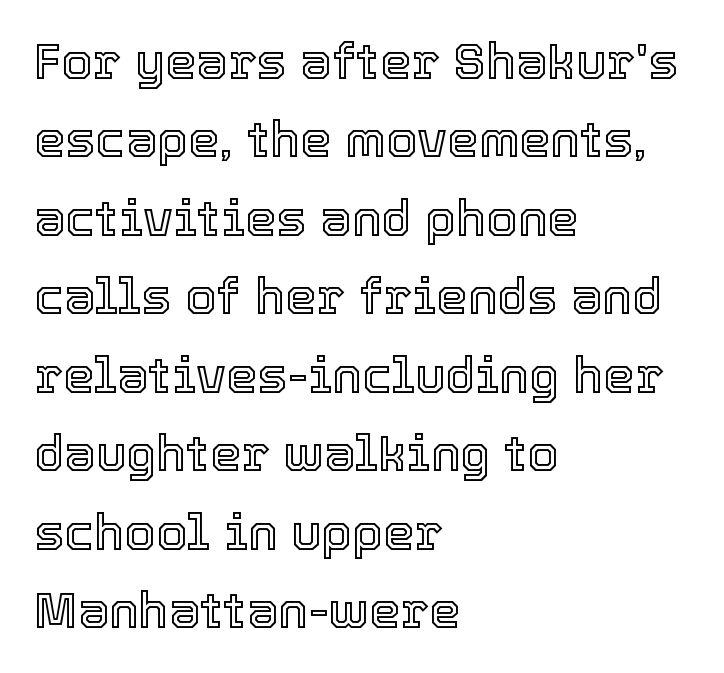
One-word summary of the alignment: left. Has an underline been added? It has not. This is the regular roman posture of the typeface. The designer left line spacing at the default. The type is set solid horizontally, with unmodified tracking.
